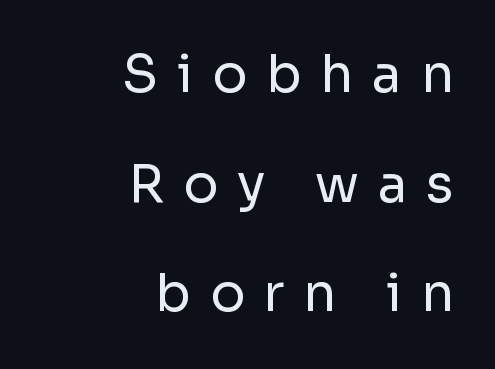
Look at the bottom of the vertical strokes: they stop flat, with no serifs. The face used here is proportionally spaced, like ordinary book or web type. The typeface has the unassuming heft of standard copy or less. If you measured baseline to baseline, you'd find a long distance. This rendering widens character spacing well past its baseline value.
